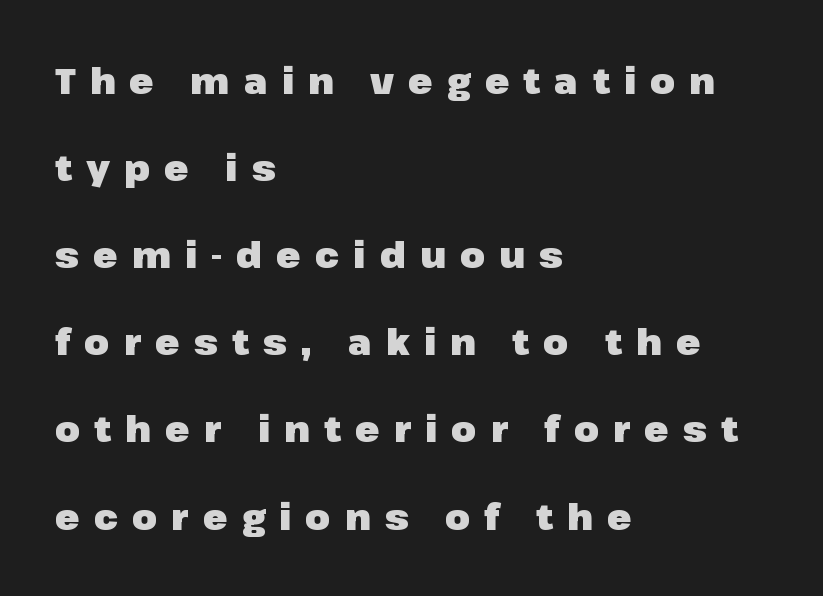
Q: Is the text bold? A: Yes.
Q: Is the text italic (slanted)? A: No, it is upright.
Q: Is the typeface a serif or a sans-serif typeface? A: Sans-serif.
Q: Is the text underlined? A: No.
Q: How is the paragraph aligned? A: Left-aligned.
Q: Is the spacing between letters normal or unusually wide? A: Unusually wide.
Q: Is the spacing between lines tight, normal or loose? A: Loose.
Q: Width (condensed, normal, or wide)? A: Normal.
Q: Stroke contrast? A: Low.
Q: x-height? A: Medium.
Q: Monospaced? A: No.
